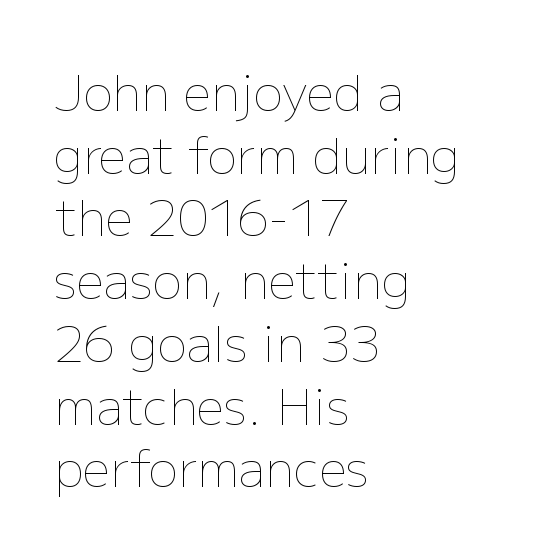
The image shows 49 px thin type, upright; set left-aligned, normal line spacing (1.28x), normal letter spacing, not underlined; low stroke contrast and a medium x-height.
